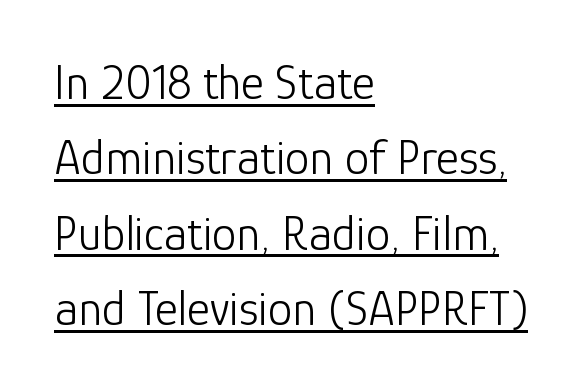
Are there feet on the stems? There aren't — it's a sans. This rendering leaves character spacing at its baseline value. The space between consecutive lines is moderate. Decoration check: the copy is underlined.
